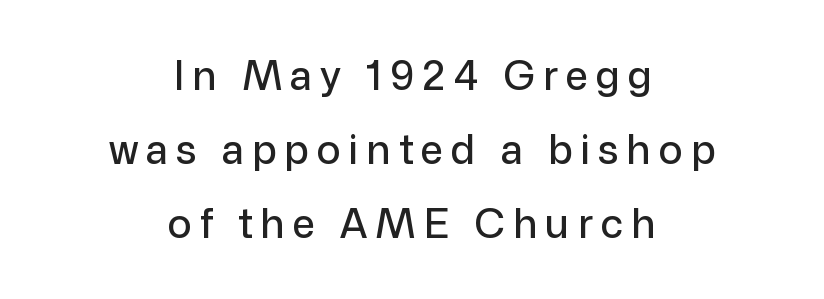
A typesetter would label this face a sans. Beneath every word, the page is bare. Horizontally, the lines are justified to the midpoint only. The specimen reads as upright at a glance.
